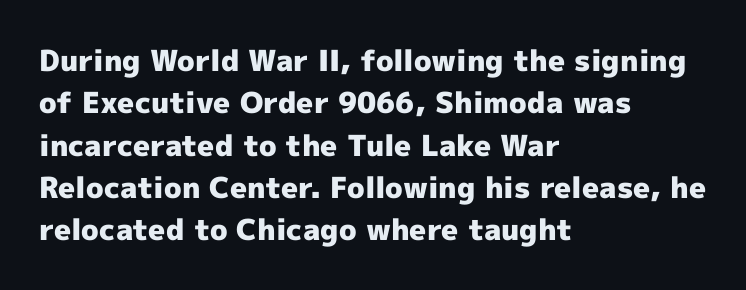
Q: Is the text bold? A: Yes.
Q: Is the text italic (slanted)? A: No, it is upright.
Q: Is the typeface a serif or a sans-serif typeface? A: Sans-serif.
Q: Is the text underlined? A: No.
Q: How is the paragraph aligned? A: Left-aligned.
Q: Is the spacing between letters normal or unusually wide? A: Normal.
Q: Is the spacing between lines tight, normal or loose? A: Normal.
Q: Width (condensed, normal, or wide)? A: Normal.
Q: x-height? A: Medium.
Q: Monospaced? A: No.
